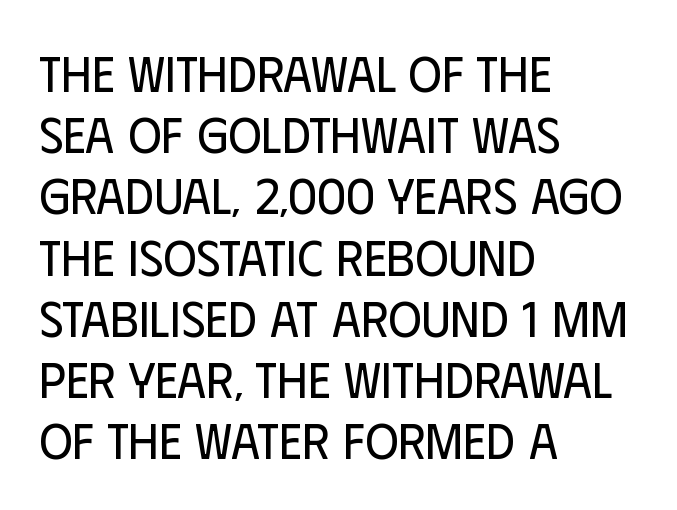
The image shows 51 px regular-weight, condensed sans-serif type, upright; set left-aligned, line spacing 1.2x, normal letter spacing, not underlined; low stroke contrast and a large x-height.
